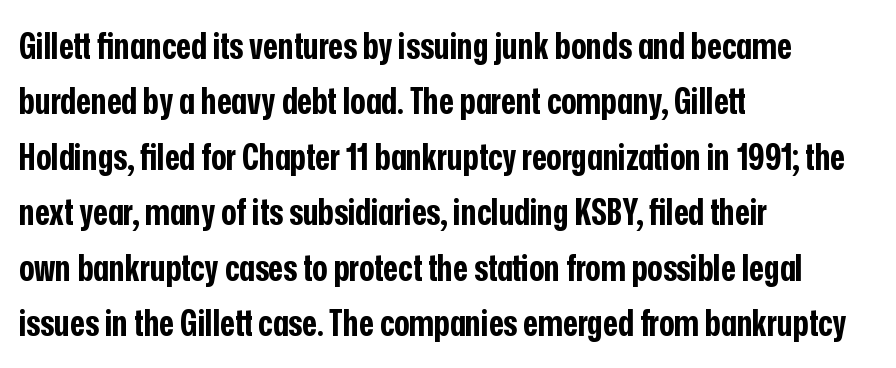
Looks like regular typesetting: each glyph gets only the width it needs. Weight check: bold — yes, fully. Anything drawn beneath the words? Only blank space. Compared with a centered layout, this one pins lines to the left instead. A typesetter would call this zero additional tracking. Is this a sans? Yes — the strokes have no serifs.
